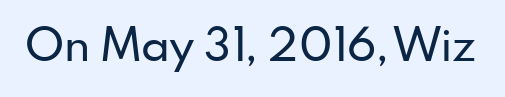
The image shows 46 px sans-serif type, upright; set normal letter spacing, not underlined; low stroke contrast and a small x-height.
